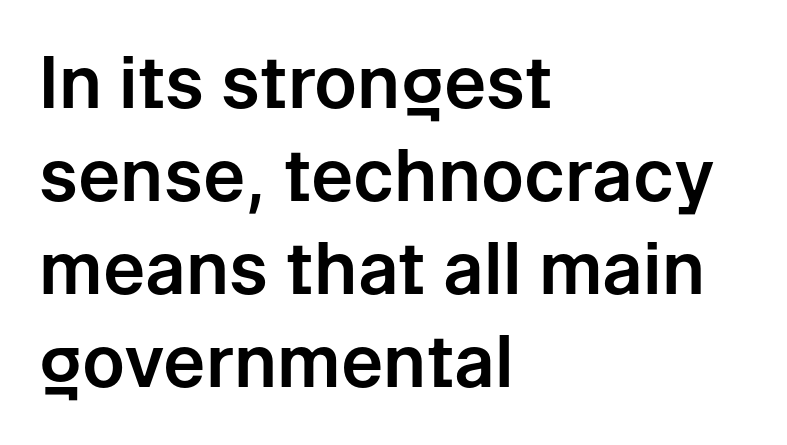
The image shows 71 px sans-serif type, upright; set left-aligned, normal line spacing (1.31x), normal letter spacing, not underlined; low stroke contrast and a medium x-height.
